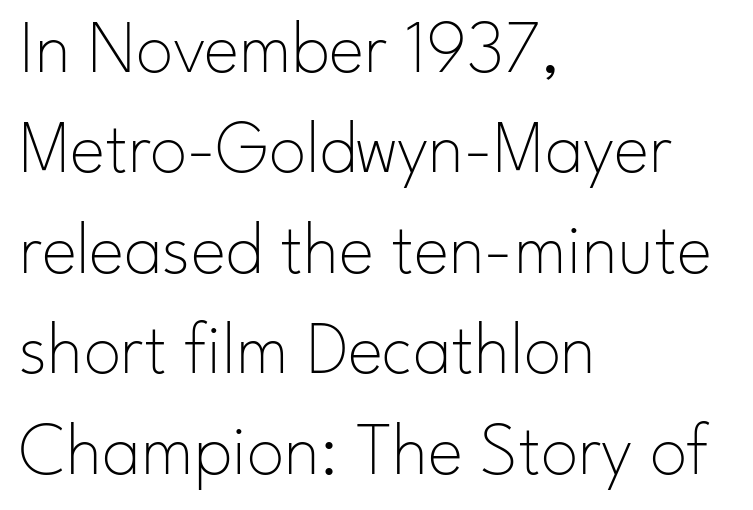
The image shows 75 px thin sans-serif type, upright; set left-aligned, normal line spacing (1.34x), normal letter spacing, not underlined; low stroke contrast and a small x-height.
